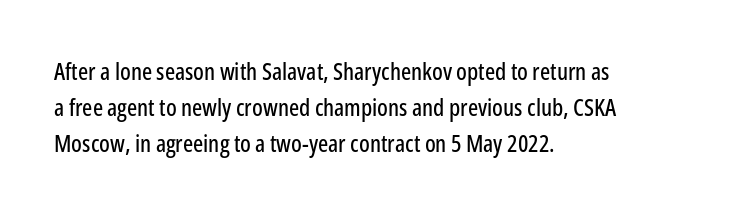
The image shows 24 px text type, upright; set left-aligned, normal line spacing (1.49x), normal letter spacing, not underlined.
